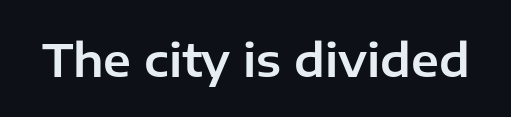
{"serif": "no", "italic": "no", "width": "normal", "stroke_contrast": "low", "x_height": "medium", "monospaced": "no", "underline": "no", "letter_spacing": "normal", "letter_spacing_em": 0.0, "glyph_px": 45}
